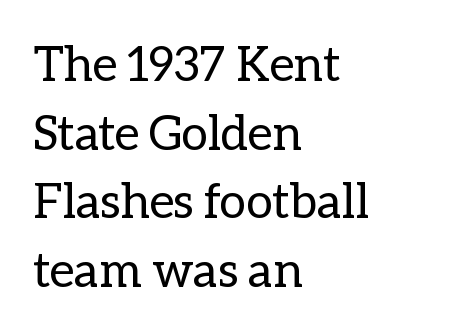
The image shows 48 px regular-weight type, upright; set left-aligned, normal line spacing (1.43x), normal letter spacing, not underlined; low stroke contrast and a medium x-height.
